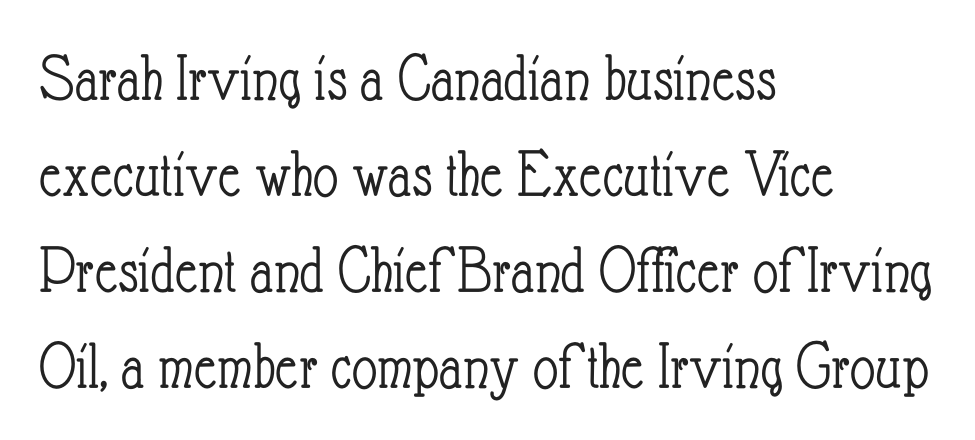
The image shows 69 px light, condensed type, upright; set left-aligned, normal line spacing (1.39x), normal letter spacing, not underlined; low stroke contrast and a small x-height.
